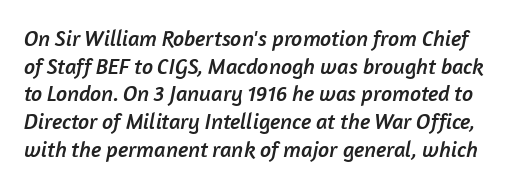
{"underline": "no", "line_spacing": "normal", "line_spacing_ratio": 1.26, "letter_spacing": "normal", "letter_spacing_em": 0.0, "glyph_px": 22}
